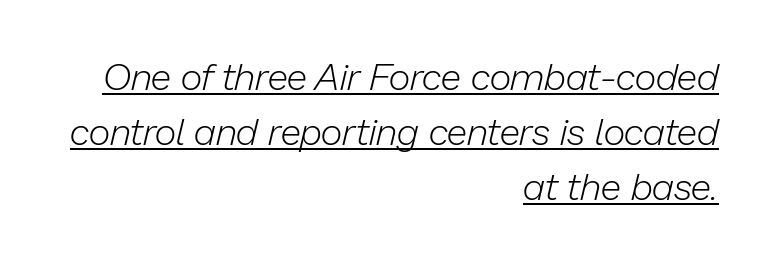
Q: Is the text bold? A: No.
Q: Is the text italic (slanted)? A: Yes, it leans right by about 13 degrees.
Q: Is the text underlined? A: Yes.
Q: How is the paragraph aligned? A: Right-aligned.
Q: Is the spacing between letters normal or unusually wide? A: Normal.
Q: Is the spacing between lines tight, normal or loose? A: Normal.
Q: Width (condensed, normal, or wide)? A: Normal.
Q: Stroke contrast? A: Low.
Q: x-height? A: Medium.
Q: Monospaced? A: No.
